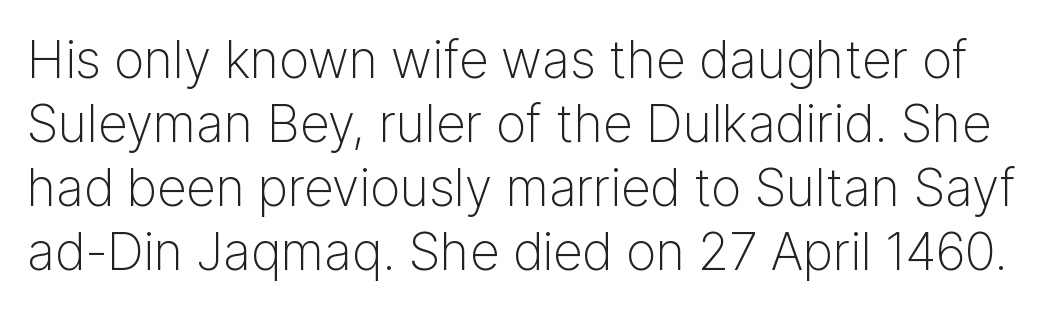
The image shows 52 px light sans-serif type, upright; set line spacing 1.23x, normal letter spacing, not underlined; low stroke contrast and a medium x-height.
